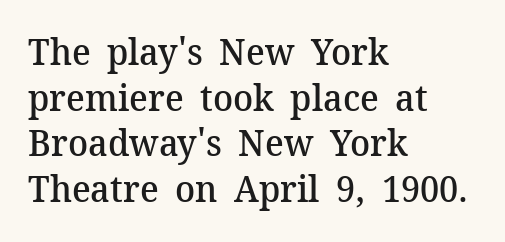
Students, note that the glyphs here touch the page at normal intervals. Here the designer chose a conventional face with non-uniform glyph widths. Unlike italic type, these characters show no tilt at all. Classification — serif. This is moderately heavy type, rendered in semibold. Horizontal alignment here is leftward, the default for most running prose.
